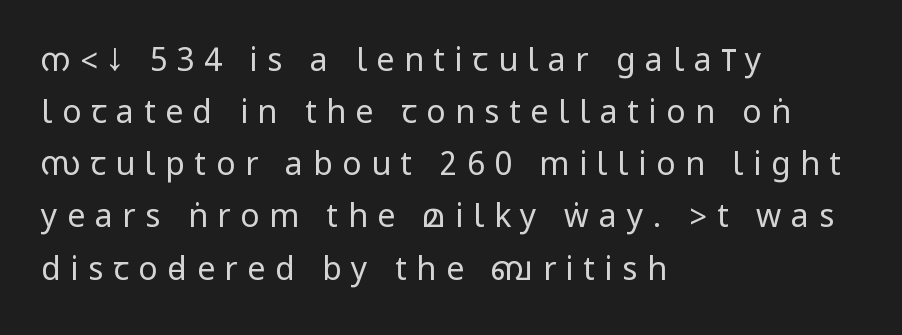
In terms of letterspacing, this is a distinctly airy, spread setting. The lines are quadded left. Each stroke keeps to a modest, everyday thickness or less. What's the leading like? Ordinary, nothing unusual. Does the lettering tilt? It doesn't — this is upright.
